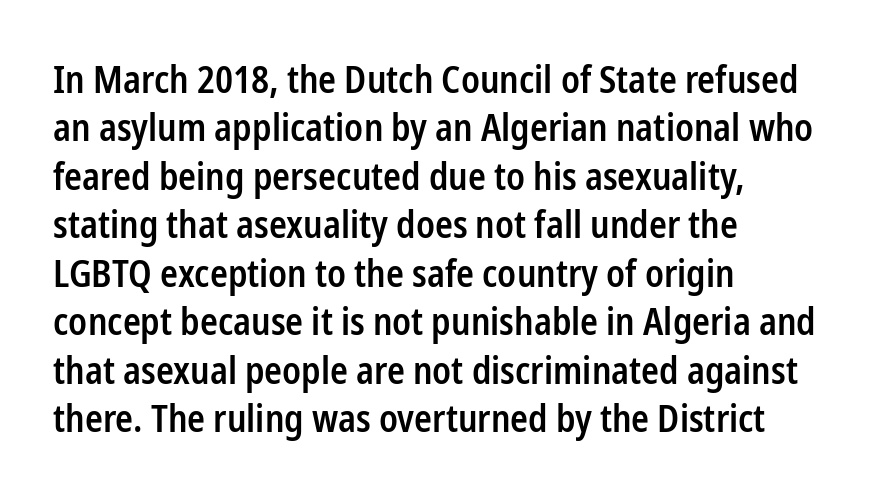
The image shows 37 px semibold, condensed sans-serif type, upright; set left-aligned, normal line spacing (1.31x), normal letter spacing, not underlined; low stroke contrast and a medium x-height.
